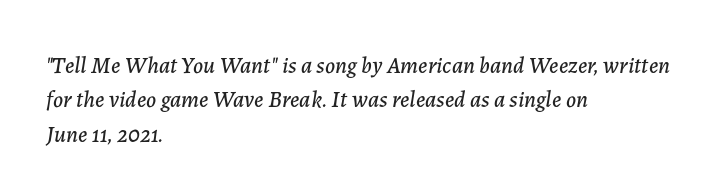
Q: Is the text italic (slanted)? A: Yes, it leans right by about 7 degrees.
Q: Is the text underlined? A: No.
Q: How is the paragraph aligned? A: Left-aligned.
Q: Is the spacing between letters normal or unusually wide? A: Normal.
Q: Is the spacing between lines tight, normal or loose? A: Normal.
